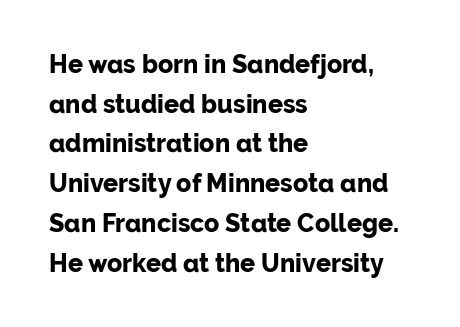
The words here are not underlined. Glyph-to-glyph distance matches everyday printed text. The rows are spaced the way most documents space them. The lettering holds an erect, upright posture throughout. Heavy-handed strokes throughout: this text is bold. Which margin do the lines hug? The left one — the right edge is uneven.
